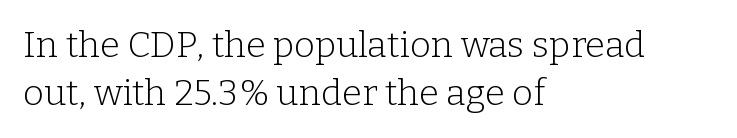
How would I describe the line gaps? Plain and ordinary. The rendering anchors every line to the left-hand side. Style check: upright. These lines are rendered in a variable-pitch font. Weight: regular or lighter. Small tapered or slab feet sit at the stroke ends, so this counts as serif.
